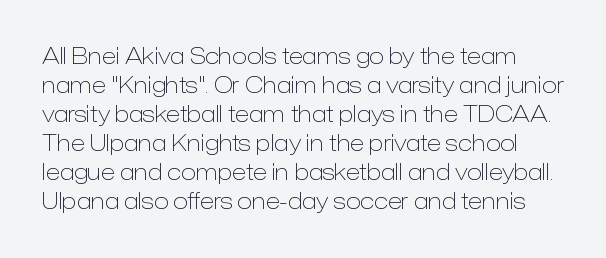
The image shows 22 px text type, upright; set normal line spacing (1.32x), normal letter spacing, not underlined.
